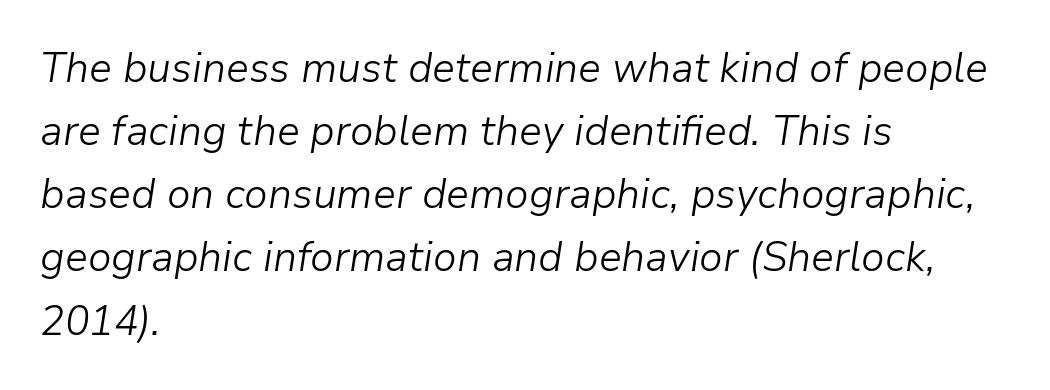
{"italic": "yes", "lean": "right", "slant_degrees": 9, "bold": "no", "weight": "light", "width": "normal", "stroke_contrast": "low", "x_height": "medium", "monospaced": "no", "underline": "no", "align": "left", "line_spacing": "normal", "line_spacing_ratio": 1.54, "letter_spacing": "normal", "letter_spacing_em": 0.0, "glyph_px": 41}
